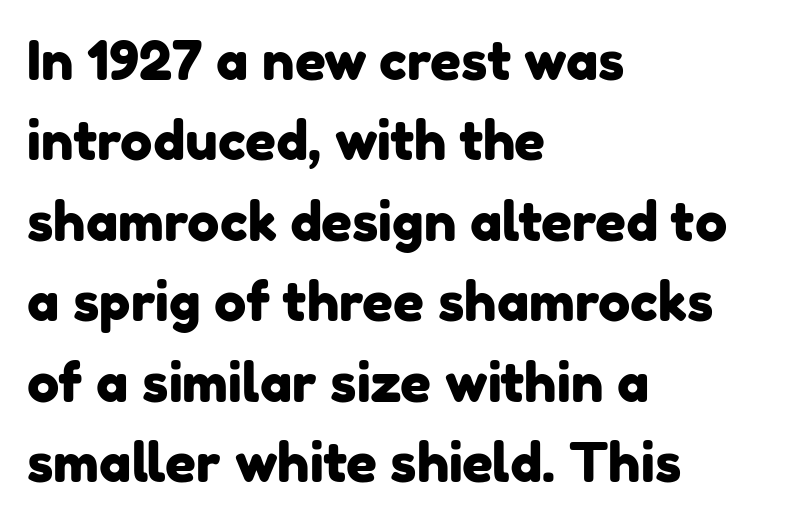
The image shows 54 px sans-serif type; set left-aligned, normal line spacing (1.49x), normal letter spacing, not underlined; low stroke contrast and a medium x-height.
